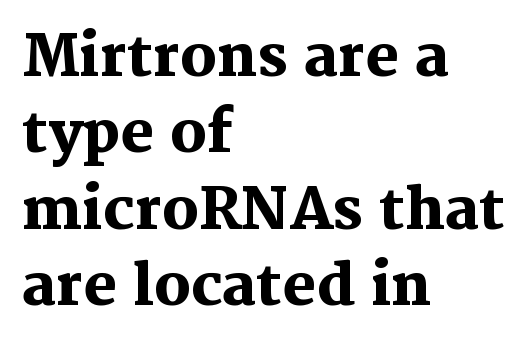
The passage shown stacks its lines at a standard gap. Reading down the block, your eye returns to a fixed left position each line. The letters sit at their default tracking, neither squeezed nor spread. Every stem runs plumb, perpendicular to the baseline. The sample has been set heavy, in full bold. The rendering uses natural spacing where letterforms have individual widths.
